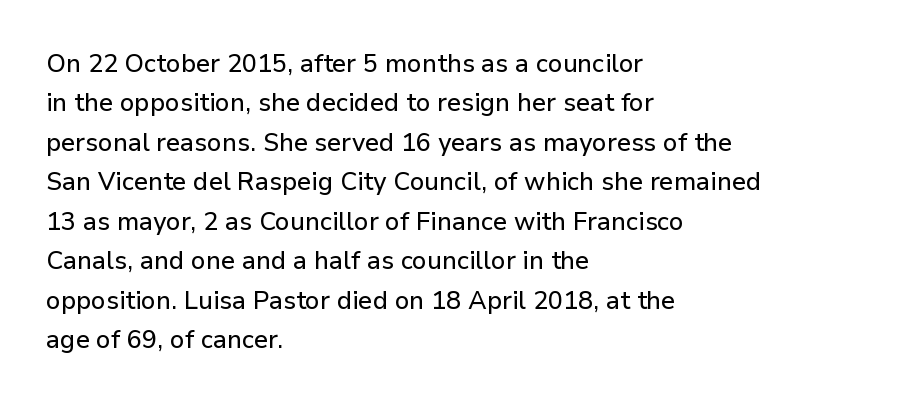
{"italic": "no", "underline": "no", "align": "left", "line_spacing": "normal", "line_spacing_ratio": 1.58, "letter_spacing": "normal", "letter_spacing_em": 0.0, "glyph_px": 25}
